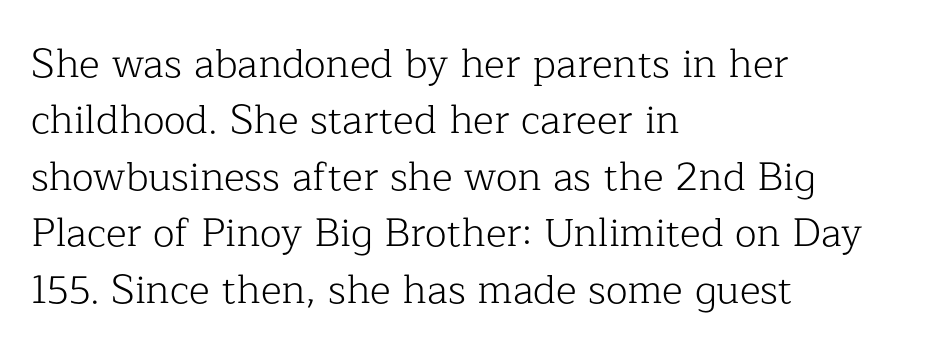
Q: Is the text bold? A: No.
Q: Is the text italic (slanted)? A: No, it is upright.
Q: Is the typeface a serif or a sans-serif typeface? A: Serif.
Q: Is the text underlined? A: No.
Q: How is the paragraph aligned? A: Left-aligned.
Q: Is the spacing between letters normal or unusually wide? A: Normal.
Q: Is the spacing between lines tight, normal or loose? A: Normal.
Q: Width (condensed, normal, or wide)? A: Normal.
Q: Stroke contrast? A: Low.
Q: x-height? A: Medium.
Q: Monospaced? A: No.
